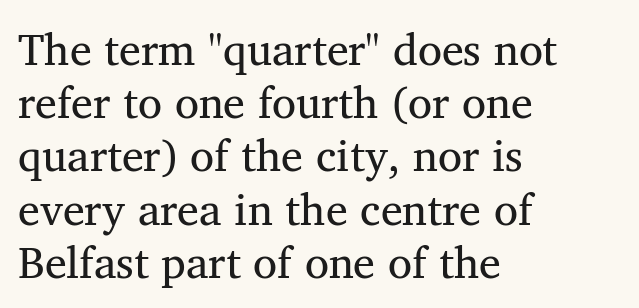
Q: Is the text bold? A: No.
Q: Is the text italic (slanted)? A: No, it is upright.
Q: Is the typeface a serif or a sans-serif typeface? A: Serif.
Q: Is the text underlined? A: No.
Q: How is the paragraph aligned? A: Left-aligned.
Q: Is the spacing between letters normal or unusually wide? A: Normal.
Q: Width (condensed, normal, or wide)? A: Normal.
Q: Stroke contrast? A: Medium.
Q: x-height? A: Medium.
Q: Monospaced? A: No.
